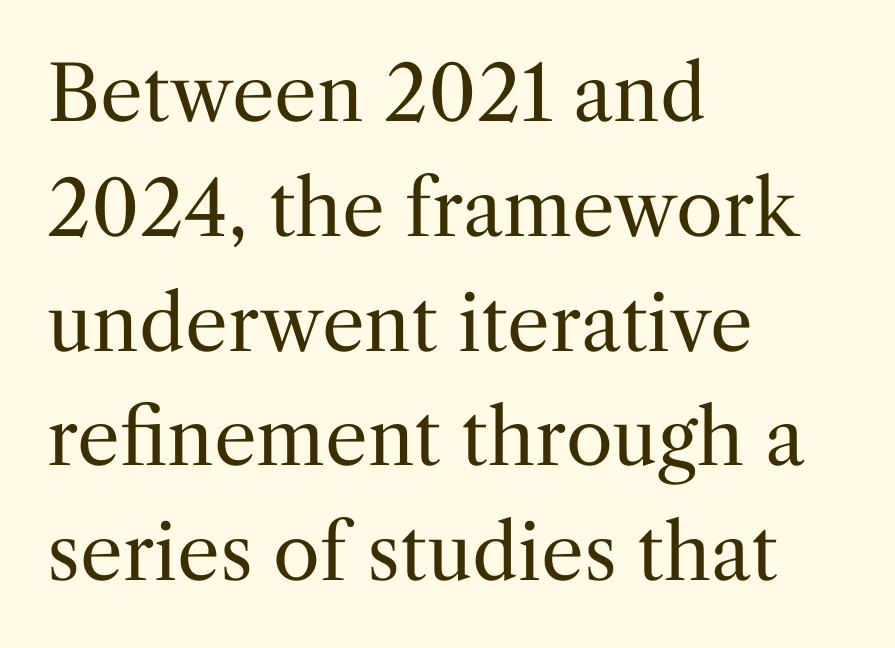
The image shows 76 px regular-weight serif type, upright; set left-aligned, normal line spacing (1.51x), normal letter spacing, not underlined; medium stroke contrast and a medium x-height.
